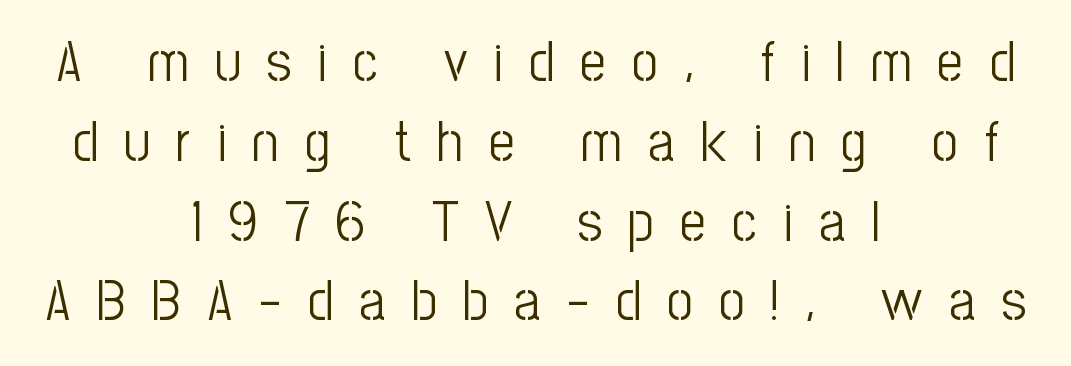
{"serif": "no", "italic": "no", "bold": "no", "weight": "light", "width": "condensed", "stroke_contrast": "low", "x_height": "medium", "monospaced": "no", "underline": "no", "align": "center", "line_spacing": "normal", "line_spacing_ratio": 1.4, "letter_spacing": "wide", "letter_spacing_em": 0.46, "glyph_px": 57}
